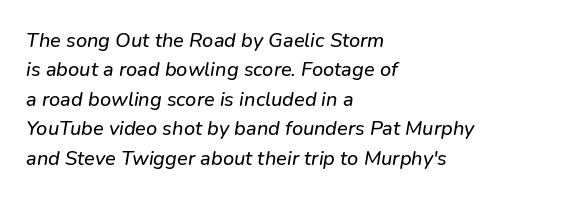
Q: Is the text italic (slanted)? A: Yes, it leans right by about 9 degrees.
Q: Is the text underlined? A: No.
Q: How is the paragraph aligned? A: Left-aligned.
Q: Is the spacing between letters normal or unusually wide? A: Normal.
Q: Is the spacing between lines tight, normal or loose? A: Normal.
